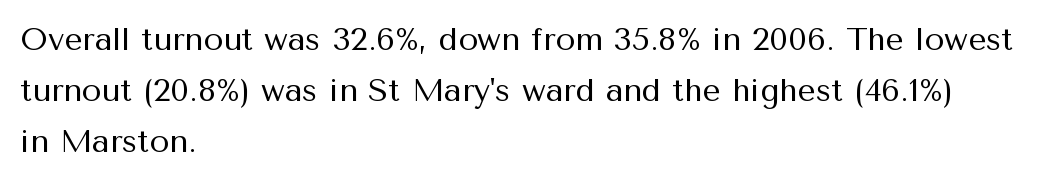
The image shows 32 px regular-weight sans-serif type, upright; set left-aligned, normal line spacing (1.6x), normal letter spacing, not underlined; medium stroke contrast and a medium x-height.
